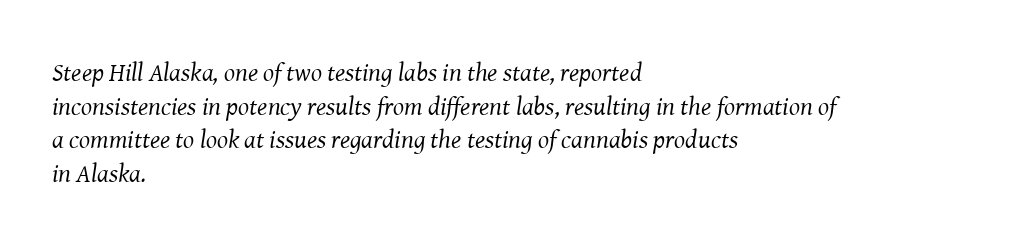
Q: Is the text bold? A: No.
Q: Is the text italic (slanted)? A: Yes, it leans right by about 8 degrees.
Q: Is the text underlined? A: No.
Q: How is the paragraph aligned? A: Left-aligned.
Q: Is the spacing between letters normal or unusually wide? A: Normal.
Q: Is the spacing between lines tight, normal or loose? A: Normal.
